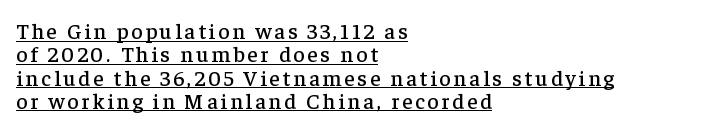
Q: Is the text italic (slanted)? A: No, it is upright.
Q: Is the text underlined? A: Yes.
Q: How is the paragraph aligned? A: Left-aligned.
Q: Is the spacing between lines tight, normal or loose? A: Tight.
